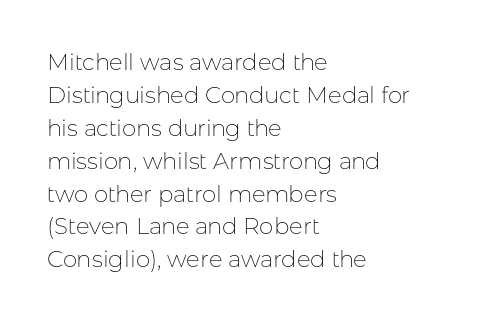
{"italic": "no", "bold": "no", "underline": "no", "align": "left", "line_spacing": "normal", "line_spacing_ratio": 1.43, "letter_spacing": "normal", "letter_spacing_em": 0.0, "glyph_px": 23}
